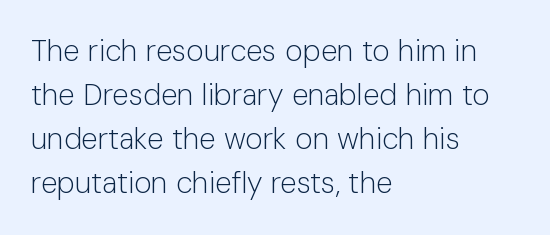
Unmarked baselines from the first word to the last. Quick note: interline space is typical. Vertical stems look standard width or narrower in stroke. Students, note that the glyphs here touch the page at normal intervals. Every row of glyphs begins at an identical x-position on the left. The characters display no serif detailing; their extremities are plain.
